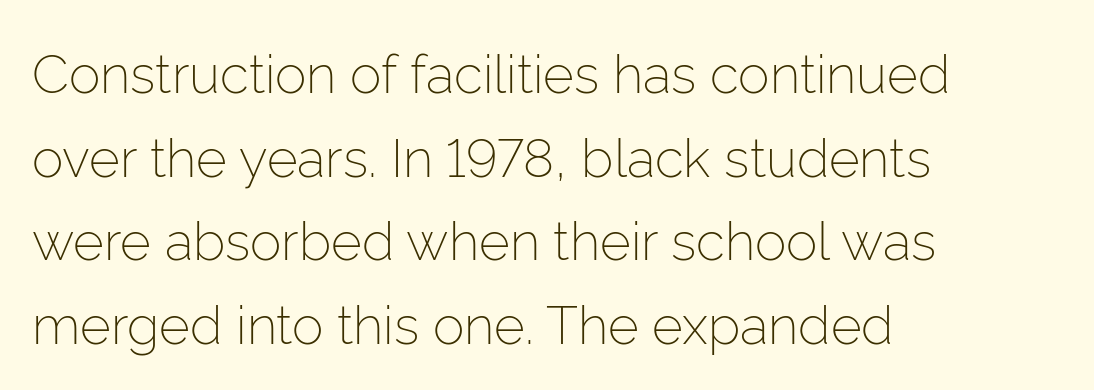
Q: Is the text bold? A: No.
Q: Is the text italic (slanted)? A: No, it is upright.
Q: Is the typeface a serif or a sans-serif typeface? A: Sans-serif.
Q: Is the text underlined? A: No.
Q: How is the paragraph aligned? A: Left-aligned.
Q: Is the spacing between letters normal or unusually wide? A: Normal.
Q: Is the spacing between lines tight, normal or loose? A: Normal.
Q: Width (condensed, normal, or wide)? A: Normal.
Q: Stroke contrast? A: Low.
Q: x-height? A: Medium.
Q: Monospaced? A: No.
